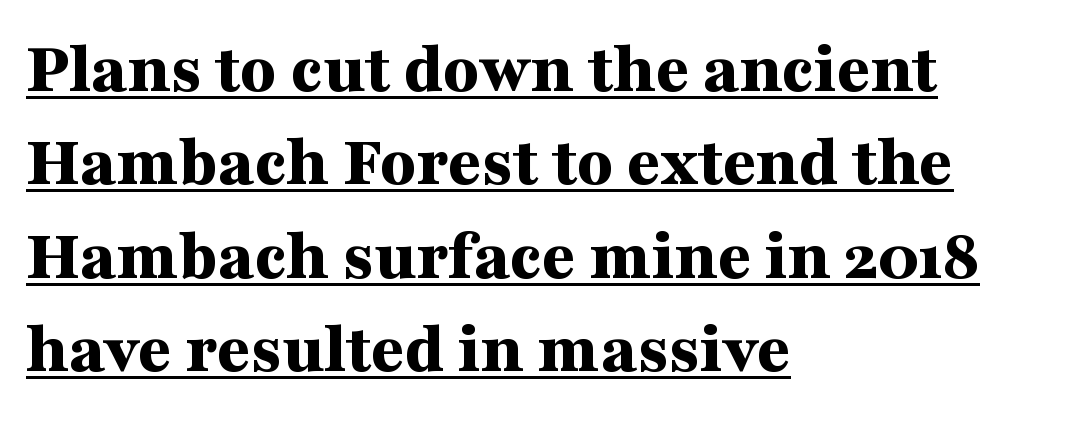
The image shows 73 px bold, wide serif type, upright; set left-aligned, normal line spacing (1.28x), normal letter spacing, underlined; medium stroke contrast and a medium x-height.
